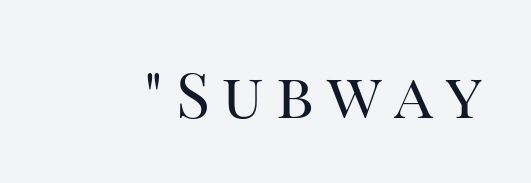
Rendered with straight, roman letterforms. The rendering shows small feet on the letterforms — a serif design. Glyph-to-glyph distance is far greater than everyday printed text. No extra ink here — the face is not bold. The space beneath each line is pristine and unruled.
